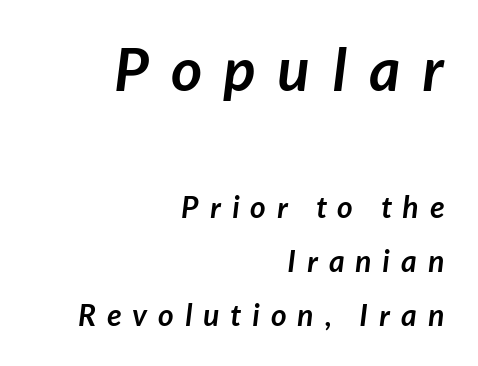
Reading top to bottom, the characters get smaller at the block break. Think of a printed novel: that variable character pitch is what you see here. Observe the wide spacing: letters keep a clear distance from each other. Descenders hang freely into open space. The paragraph has a hard right edge and a soft left edge. The rendering shows plain stroke endings on the letterforms — a sans-serif design.
